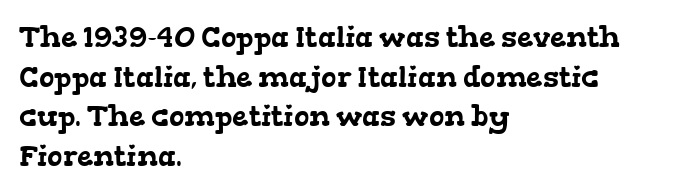
The image shows 29 px wide serif type; set left-aligned, normal line spacing (1.37x), normal letter spacing, not underlined; low stroke contrast and a medium x-height.
